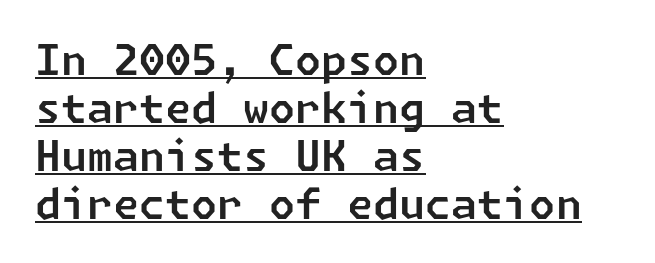
The image shows 42 px sans-serif type; set left-aligned, tight line spacing (1.14x), normal letter spacing, underlined; low stroke contrast and a medium x-height.
